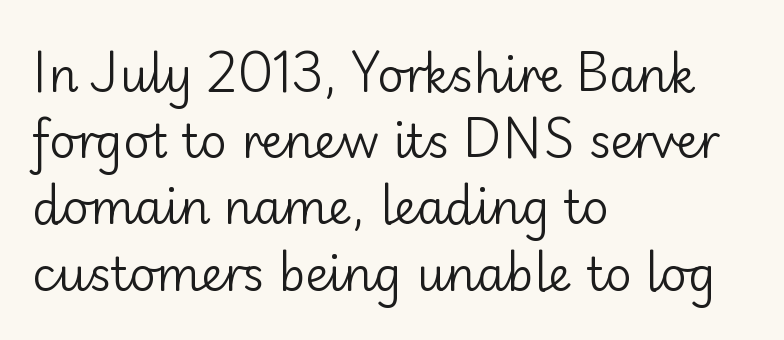
Q: Is the text bold? A: No.
Q: Is the text italic (slanted)? A: No, it is upright.
Q: Is the typeface a serif or a sans-serif typeface? A: Sans-serif.
Q: Is the text underlined? A: No.
Q: How is the paragraph aligned? A: Left-aligned.
Q: Is the spacing between letters normal or unusually wide? A: Normal.
Q: Is the spacing between lines tight, normal or loose? A: Normal.
Q: Width (condensed, normal, or wide)? A: Normal.
Q: Stroke contrast? A: Low.
Q: x-height? A: Small.
Q: Monospaced? A: No.
